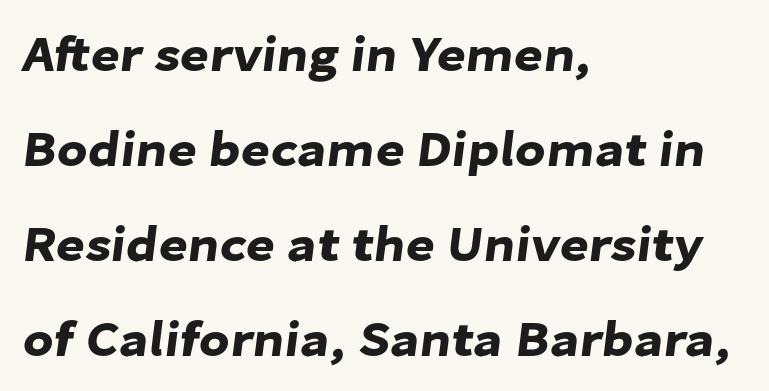
A student would call this left alignment; a typographer would say flush left, rag right. Leading is clearly above the norm, producing a sparse column. This sample uses plain, unmodified letter spacing. Do the characters align in a grid? No, the font is proportional. Has an underline been added? It has not. You can tell from the bare stems that sans-serif type was used.
